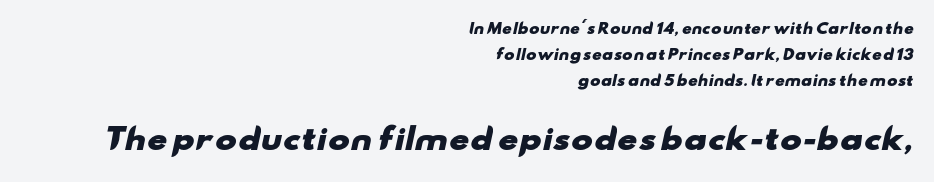
The image shows 29 px heavy, wide sans-serif type; set right-aligned, line spacing 1.87x, normal letter spacing, not underlined; the second (bottom) block is 2.07x larger; low stroke contrast and a small x-height.
